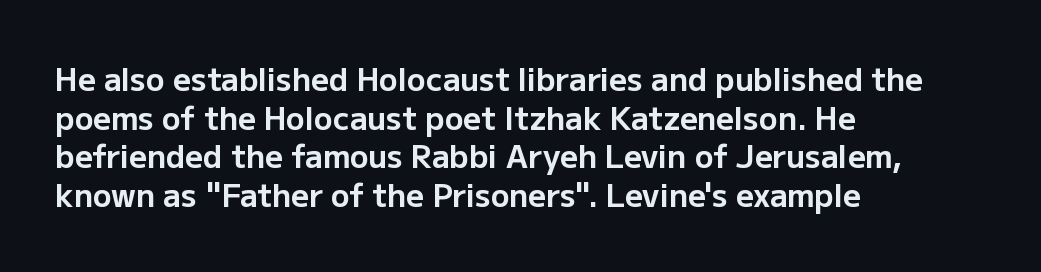
The image shows 31 px bold sans-serif type, upright; set left-aligned, normal line spacing (1.25x), normal letter spacing, not underlined; low stroke contrast and a medium x-height.
